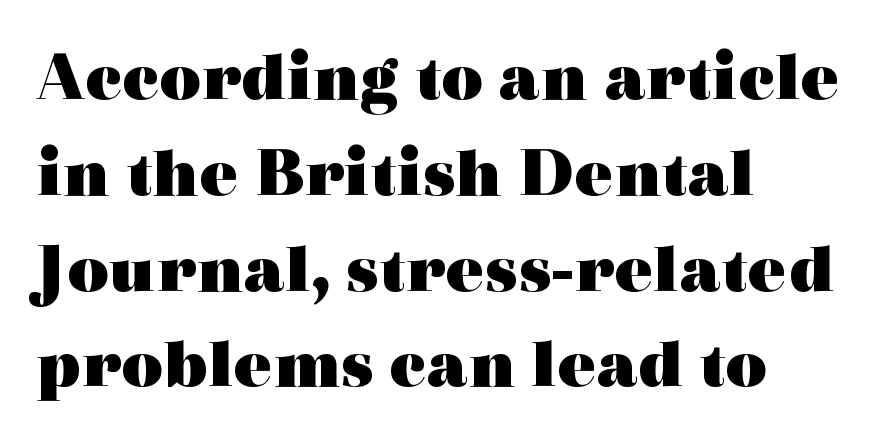
{"serif": "yes", "italic": "no", "bold": "yes", "weight": "heavy", "width": "wide", "x_height": "medium", "monospaced": "no", "underline": "no", "align": "left", "line_spacing": "normal", "line_spacing_ratio": 1.33, "letter_spacing": "normal", "letter_spacing_em": 0.0, "glyph_px": 72}
